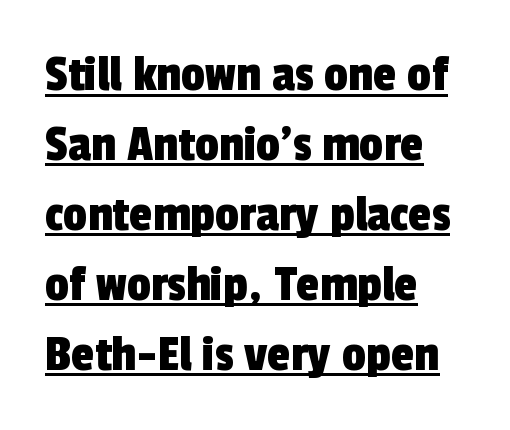
Q: Is the typeface a serif or a sans-serif typeface? A: Sans-serif.
Q: Is the text underlined? A: Yes.
Q: How is the paragraph aligned? A: Left-aligned.
Q: Is the spacing between letters normal or unusually wide? A: Normal.
Q: Is the spacing between lines tight, normal or loose? A: Normal.
Q: Width (condensed, normal, or wide)? A: Condensed.
Q: x-height? A: Medium.
Q: Monospaced? A: No.
